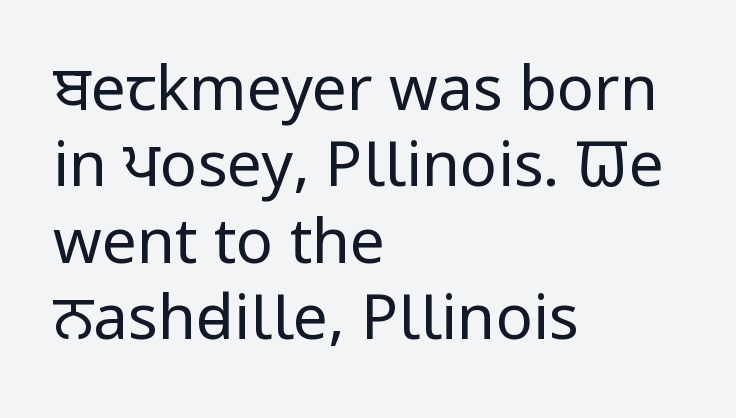
Q: Is the text bold? A: No.
Q: Is the text italic (slanted)? A: No, it is upright.
Q: Is the typeface a serif or a sans-serif typeface? A: Sans-serif.
Q: Is the text underlined? A: No.
Q: How is the paragraph aligned? A: Left-aligned.
Q: Is the spacing between letters normal or unusually wide? A: Normal.
Q: Width (condensed, normal, or wide)? A: Condensed.
Q: Stroke contrast? A: Low.
Q: x-height? A: Large.
Q: Monospaced? A: No.
